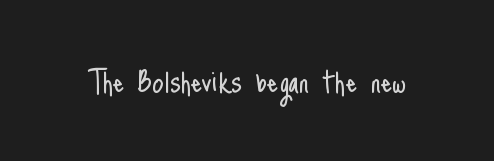
{"serif": "no", "italic": "no", "bold": "no", "weight": "light", "width": "condensed", "stroke_contrast": "low", "x_height": "small", "monospaced": "no", "underline": "no", "letter_spacing": "normal", "letter_spacing_em": 0.0, "glyph_px": 36}
